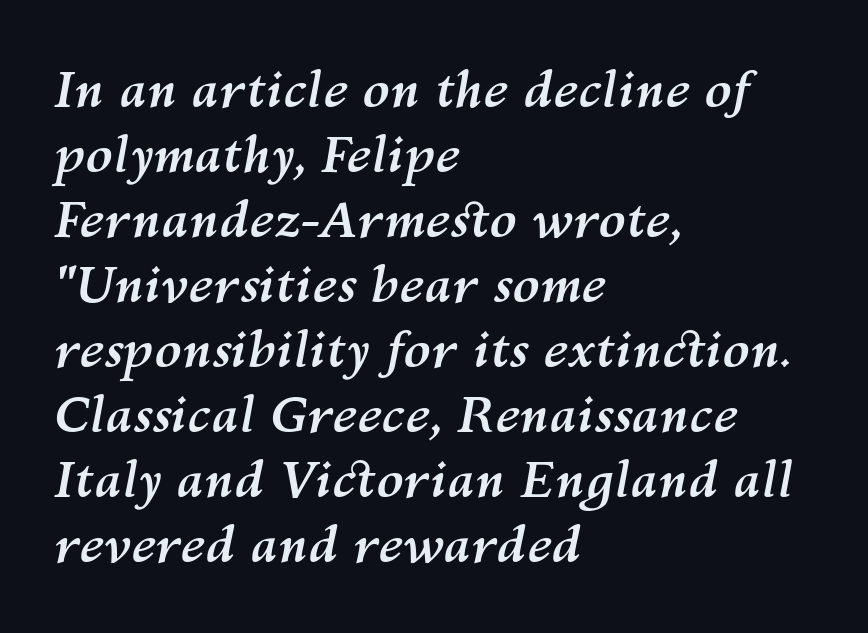
Q: Is the text bold? A: Yes.
Q: Is the text italic (slanted)? A: Yes, it leans right by about 10 degrees.
Q: Is the text underlined? A: No.
Q: How is the paragraph aligned? A: Left-aligned.
Q: Is the spacing between letters normal or unusually wide? A: Normal.
Q: Is the spacing between lines tight, normal or loose? A: Normal.
Q: Width (condensed, normal, or wide)? A: Normal.
Q: Stroke contrast? A: Medium.
Q: x-height? A: Medium.
Q: Monospaced? A: No.
